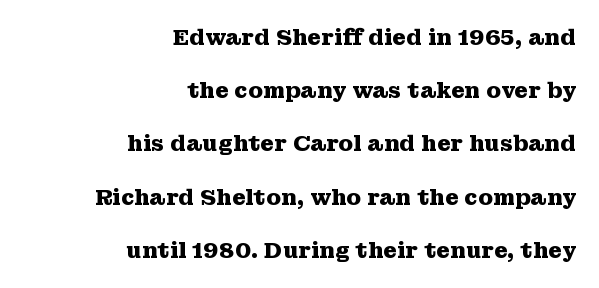
One glance says open: line gaps are wider than usual. What weight is shown? A full bold with thick strokes. The area under the type is left untouched. This is roman type, the default non-slanted kind. Does extra space separate the letters? No, they use regular spacing.
